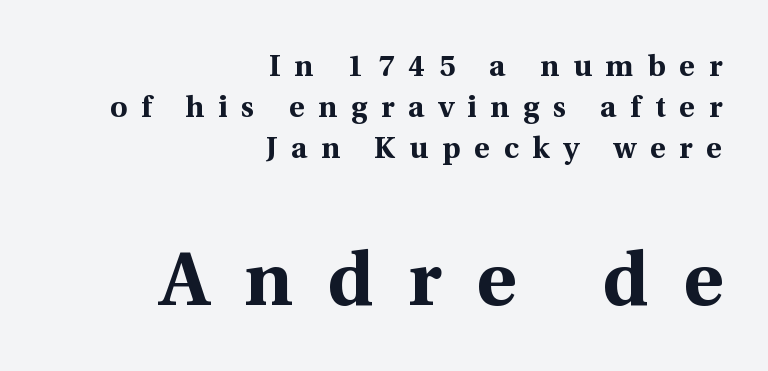
Vertically, the passage feels balanced, rows spaced as you'd expect. Someone cranked the tracking dial way up on this one. Proportional: the letters do not fall into vertical columns. Leftover space on each line is placed entirely before the opening word. Letterform terminals end in serifs throughout the passage.
